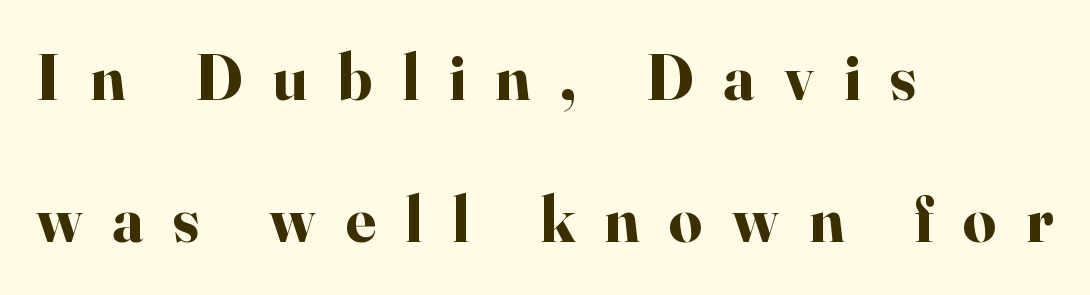
Q: Is the text bold? A: Yes.
Q: Is the text italic (slanted)? A: No, it is upright.
Q: Is the typeface a serif or a sans-serif typeface? A: Serif.
Q: Is the text underlined? A: No.
Q: How is the paragraph aligned? A: Left-aligned.
Q: Is the spacing between letters normal or unusually wide? A: Unusually wide.
Q: Is the spacing between lines tight, normal or loose? A: Loose.
Q: Width (condensed, normal, or wide)? A: Normal.
Q: Stroke contrast? A: High.
Q: x-height? A: Small.
Q: Monospaced? A: No.
